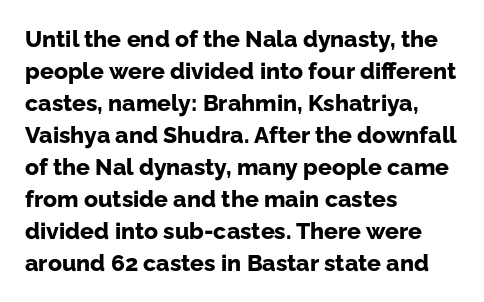
The image shows 23 px bold type, upright; set left-aligned, normal line spacing (1.39x), normal letter spacing, not underlined.
